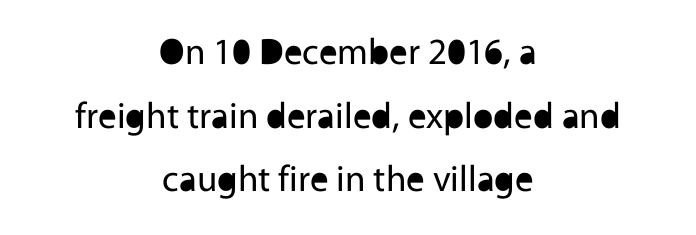
{"serif": "no", "italic": "no", "bold": "no", "weight": "regular", "width": "normal", "x_height": "medium", "monospaced": "no", "underline": "no", "align": "center", "line_spacing_ratio": 1.72, "letter_spacing": "normal", "letter_spacing_em": 0.0, "glyph_px": 37}
